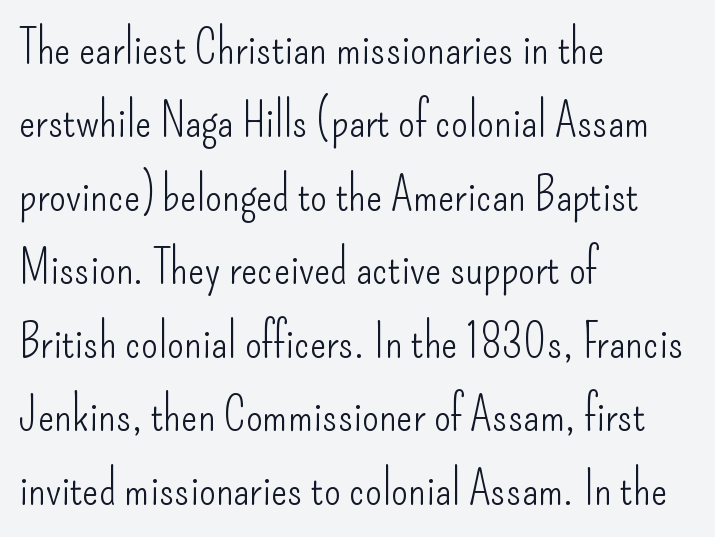
The image shows 48 px light, condensed sans-serif type, upright; set left-aligned, normal line spacing (1.53x), normal letter spacing, not underlined; low stroke contrast and a small x-height.
